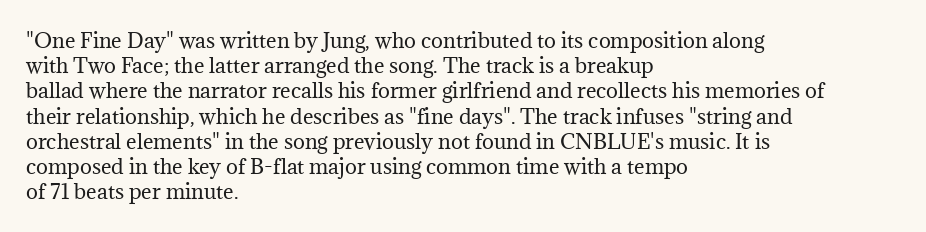
{"italic": "no", "bold": "no", "underline": "no", "align": "left", "line_spacing": "normal", "line_spacing_ratio": 1.26, "letter_spacing": "normal", "letter_spacing_em": 0.0, "glyph_px": 20}
